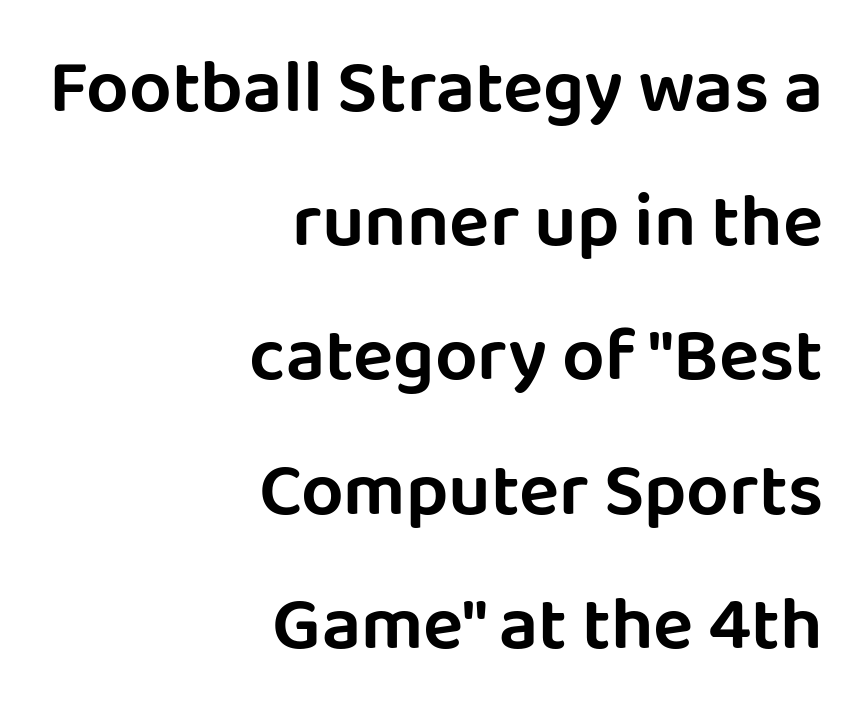
Caption: multi-line text, flush right, ragged left. A typesetter would call this zero additional tracking. When letters stand straight like this, we call the style roman or upright. Is this a fixed-width face? No — the glyphs have proportional, varying widths.
